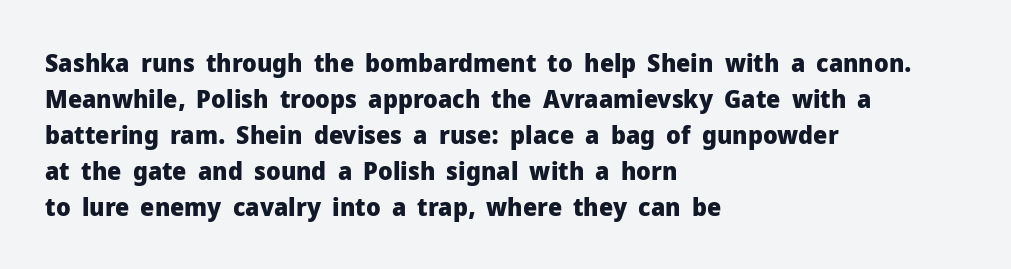
The image shows 25 px bold type, upright; set left-aligned, normal line spacing (1.44x), normal letter spacing, not underlined.
